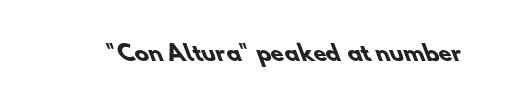
Q: Is the text bold? A: Yes.
Q: Is the text underlined? A: No.
Q: Is the spacing between letters normal or unusually wide? A: Normal.
